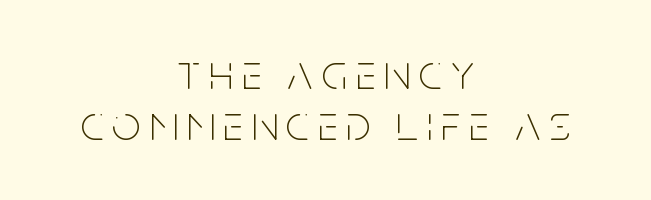
{"serif": "no", "italic": "no", "bold": "no", "weight": "thin", "width": "condensed", "stroke_contrast": "low", "x_height": "large", "monospaced": "no", "underline": "no", "align": "center", "line_spacing": "tight", "line_spacing_ratio": 1.03, "glyph_px": 50}
